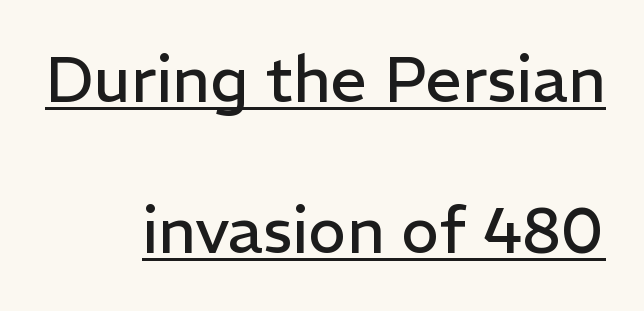
These lines are composed in type without serifs. Descenders here cross a horizontal rule under the line. Compared with typical body copy, the letter spacing here is the same. The text block is weighted toward the right margin, trailing off unevenly leftward. Posture: straight, roman, zero tilt.
